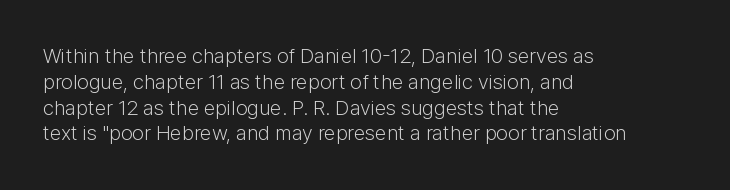
{"italic": "no", "bold": "no", "underline": "no", "align": "left", "line_spacing_ratio": 1.23, "letter_spacing": "normal", "letter_spacing_em": 0.0, "glyph_px": 21}
